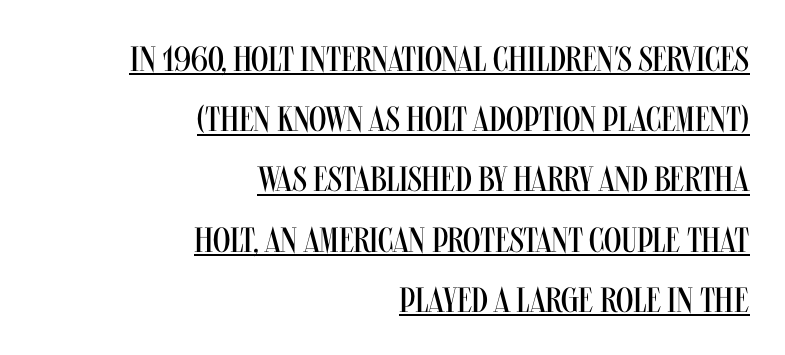
A typographer would call this underscored text. Designer's note — italics off, roman on. The horizontal fit of the characters is conventional and even. Observe the absence of serifs on each vertical stroke in this sample. This sample has the flowing, uneven cadence of proportional lettering.
